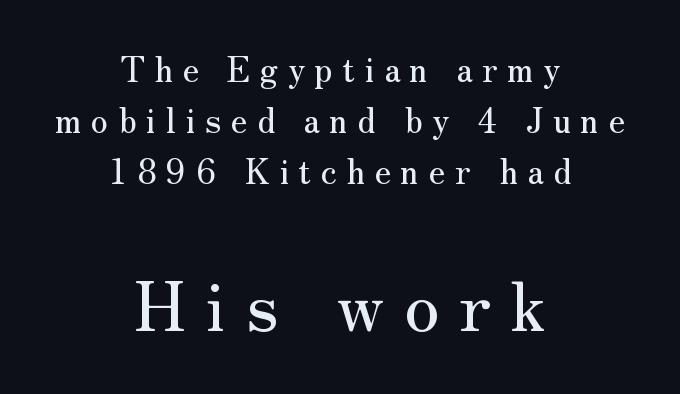
The letters in the lower block stand taller than those in the block above. Look at the tracking — it's clearly loosened, letters drifting apart. How would I describe the line gaps? Plain and ordinary. The face used here is proportionally spaced, like ordinary book or web type. Nope, not italic — everything's standing straight.
